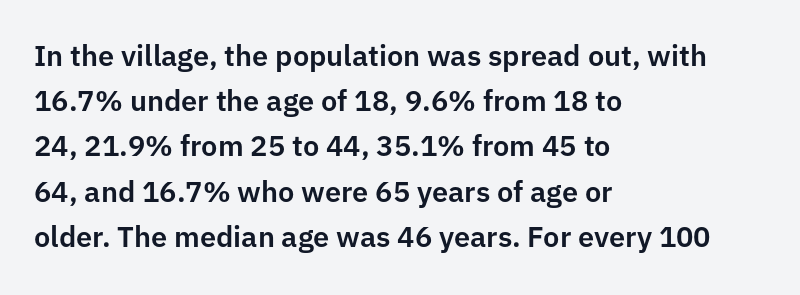
The image shows 29 px sans-serif type, upright; set left-aligned, normal line spacing (1.56x), normal letter spacing, not underlined; low stroke contrast and a medium x-height.
